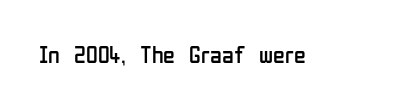
Only glyphs here, with clear space below each row. Notice how the stems are strictly vertical — no italics here. Between one letter and the next there's only the usual sliver of space. Is this a heavy cut? Hardly; it is regular or lighter.
